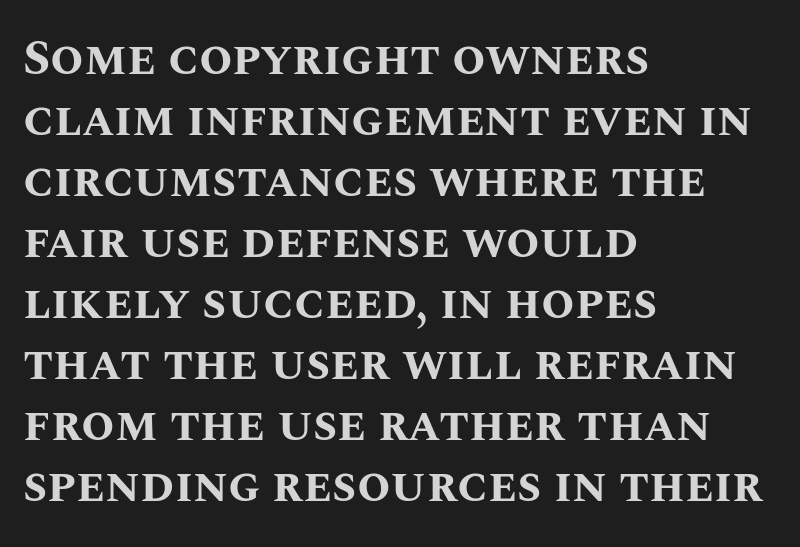
Upright lettering throughout. Line starts are locked; line ends wander. The words here are not underlined. The passage shown has conventional tracking throughout. Think of a printed novel: that variable character pitch is what you see here.
